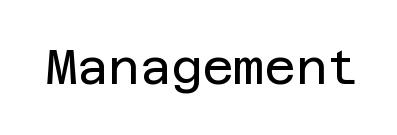
Q: Is the text bold? A: No.
Q: Is the text italic (slanted)? A: No, it is upright.
Q: Is the typeface a serif or a sans-serif typeface? A: Sans-serif.
Q: Is the text underlined? A: No.
Q: Is the spacing between letters normal or unusually wide? A: Normal.
Q: Width (condensed, normal, or wide)? A: Normal.
Q: Stroke contrast? A: Low.
Q: x-height? A: Large.
